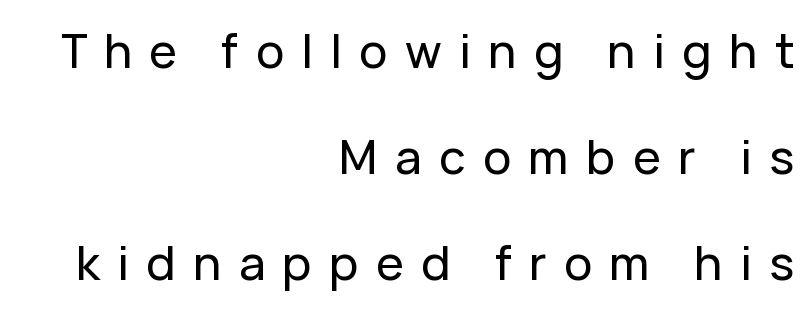
Q: Is the text italic (slanted)? A: No, it is upright.
Q: Is the typeface a serif or a sans-serif typeface? A: Sans-serif.
Q: Is the text underlined? A: No.
Q: How is the paragraph aligned? A: Right-aligned.
Q: Is the spacing between letters normal or unusually wide? A: Unusually wide.
Q: Is the spacing between lines tight, normal or loose? A: Loose.
Q: Width (condensed, normal, or wide)? A: Normal.
Q: Stroke contrast? A: Low.
Q: x-height? A: Medium.
Q: Monospaced? A: No.
